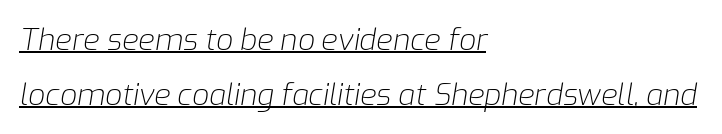
The string is rendered with underlining switched on. A student would call this left alignment; a typographer would say flush left, rag right. Unbolded letterforms with no extra heft. The face used here is proportionally spaced, like ordinary book or web type. Letter spacing: default.
